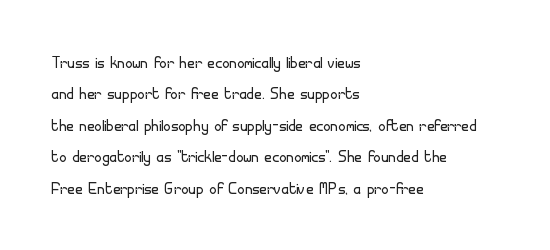
Q: Is the text bold? A: No.
Q: Is the text italic (slanted)? A: No, it is upright.
Q: Is the text underlined? A: No.
Q: How is the paragraph aligned? A: Left-aligned.
Q: Is the spacing between letters normal or unusually wide? A: Normal.
Q: Is the spacing between lines tight, normal or loose? A: Normal.
